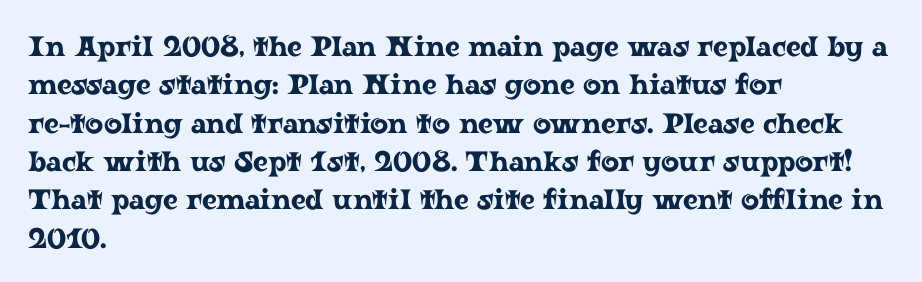
The image shows 28 px wide serif type, upright; set left-aligned, normal line spacing (1.37x), normal letter spacing, not underlined; low stroke contrast and a medium x-height.
